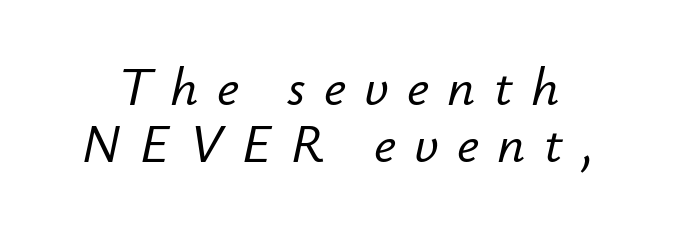
Q: Is the text italic (slanted)? A: Yes, it leans right by about 12 degrees.
Q: Is the text underlined? A: No.
Q: Is the spacing between letters normal or unusually wide? A: Unusually wide.
Q: Is the spacing between lines tight, normal or loose? A: Tight.
Q: Width (condensed, normal, or wide)? A: Normal.
Q: Stroke contrast? A: Low.
Q: x-height? A: Small.
Q: Monospaced? A: No.
